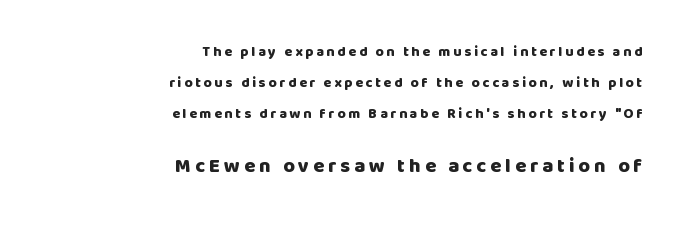
The image shows 20 px bold type, upright; set right-aligned, loose line spacing (2.23x), unusually wide letter spacing (+0.2 em), not underlined; the second (bottom) block is 1.43x larger.
